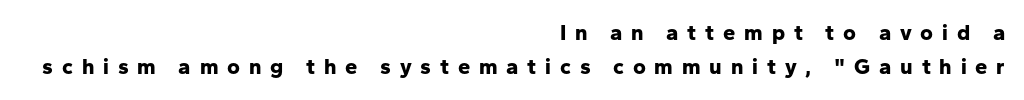
Casual observation: everything's shoved over to the right. Summary of weight: heavy, a full bold. Every stem runs plumb, perpendicular to the baseline. The rows are spaced the way most documents space them. Only glyphs here, with clear space below each row. Someone cranked the tracking dial way up on this one.
